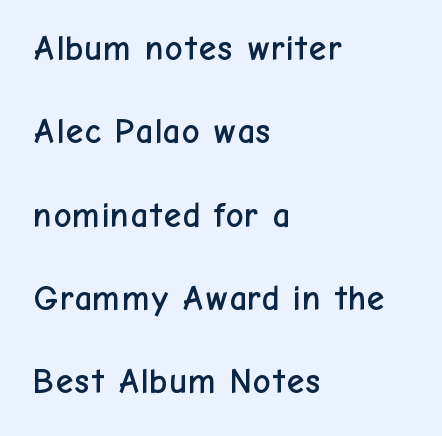
{"serif": "no", "italic": "no", "width": "normal", "stroke_contrast": "low", "x_height": "medium", "monospaced": "no", "underline": "no", "align": "left", "line_spacing": "loose", "line_spacing_ratio": 2.38, "letter_spacing": "normal", "letter_spacing_em": 0.0, "glyph_px": 35}
